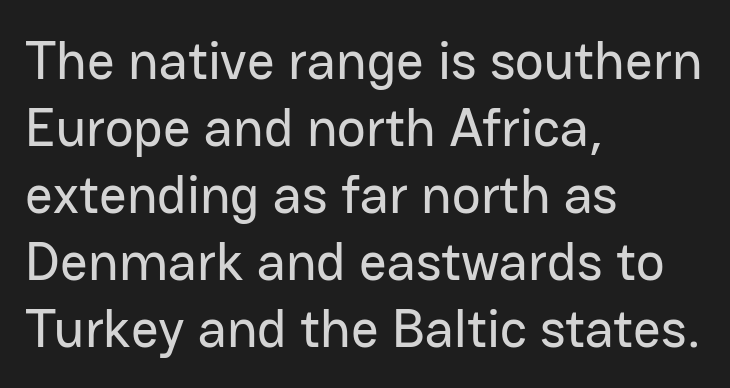
The image shows 54 px sans-serif type, upright; set left-aligned, line spacing 1.24x, normal letter spacing, not underlined; low stroke contrast and a medium x-height.
